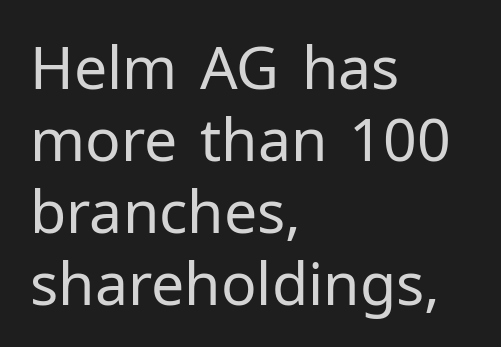
Nobody touched the tracking dial on this one. No extra ink here — the face is not bold. Does the type have serifs? No, each stem ends abruptly. Is there any slant? The stems are plumb.
